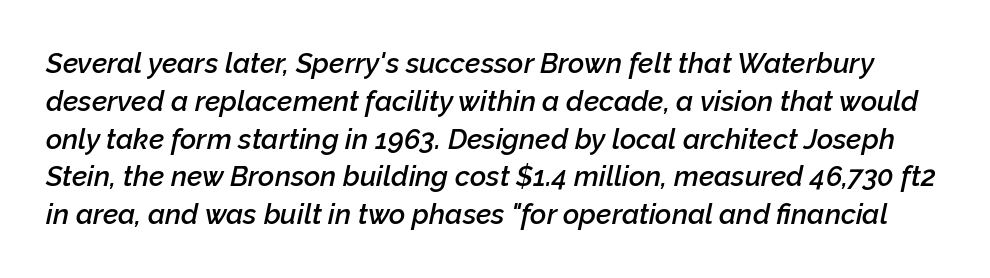
{"italic": "yes", "lean": "right", "slant_degrees": 12, "bold": "semi", "weight": "semibold", "width": "normal", "stroke_contrast": "low", "x_height": "medium", "monospaced": "no", "underline": "no", "line_spacing": "normal", "line_spacing_ratio": 1.35, "letter_spacing": "normal", "letter_spacing_em": 0.0, "glyph_px": 28}
